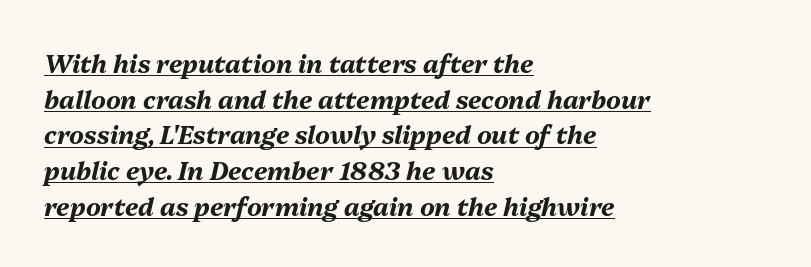
Q: Is the text bold? A: Yes.
Q: Is the text italic (slanted)? A: Yes, it leans right by about 13 degrees.
Q: Is the text underlined? A: Yes.
Q: How is the paragraph aligned? A: Left-aligned.
Q: Is the spacing between letters normal or unusually wide? A: Normal.
Q: Is the spacing between lines tight, normal or loose? A: Normal.
